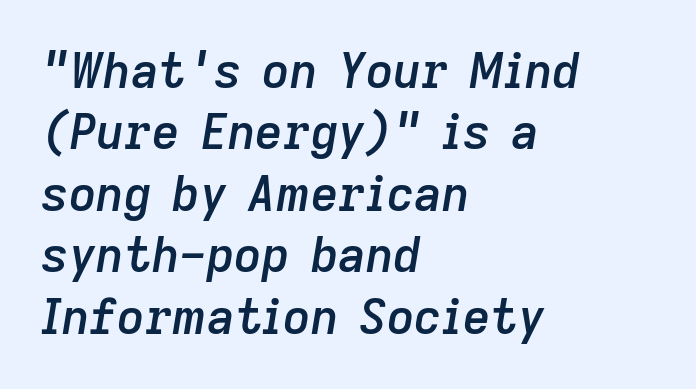
The image shows 48 px semibold type, italic (leaning right); set left-aligned, normal line spacing (1.28x), normal letter spacing, not underlined; low stroke contrast and a medium x-height.
